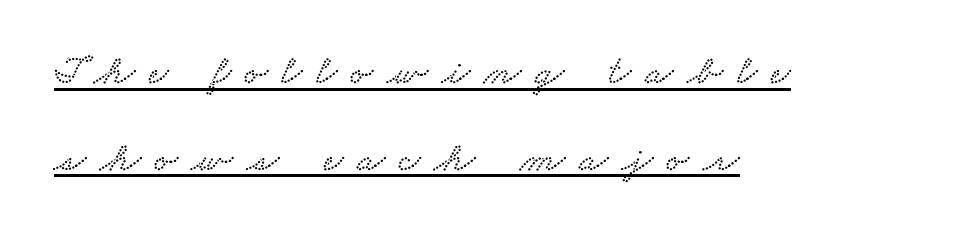
Q: Is the typeface a serif or a sans-serif typeface? A: Serif.
Q: Is the text underlined? A: Yes.
Q: How is the paragraph aligned? A: Left-aligned.
Q: Is the spacing between letters normal or unusually wide? A: Unusually wide.
Q: Is the spacing between lines tight, normal or loose? A: Loose.
Q: Width (condensed, normal, or wide)? A: Wide.
Q: Stroke contrast? A: Low.
Q: x-height? A: Small.
Q: Monospaced? A: No.
